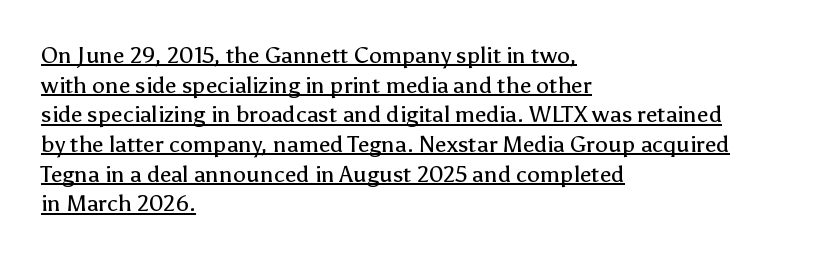
The image shows 23 px text type, upright; set left-aligned, normal line spacing (1.29x), normal letter spacing, underlined.
